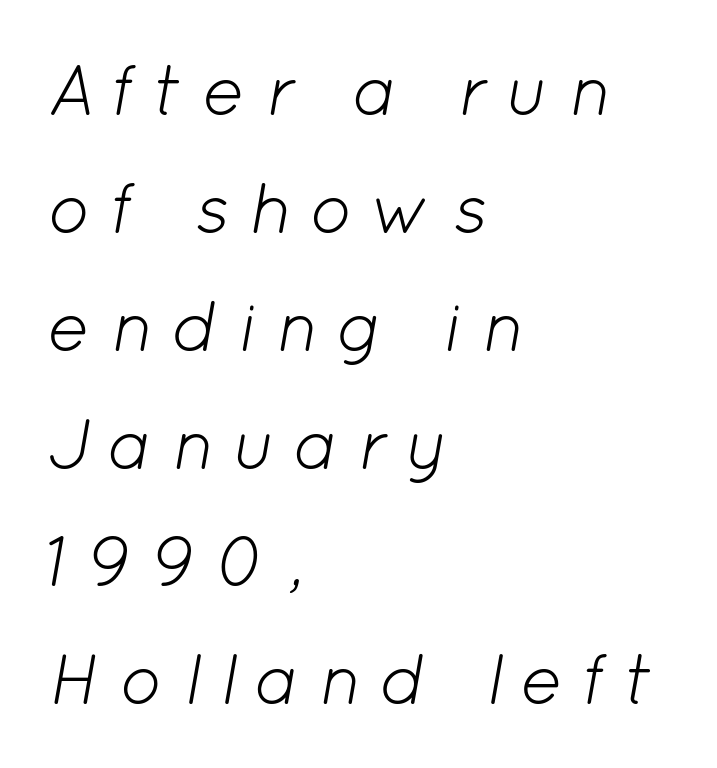
Here the designer chose a conventional face with non-uniform glyph widths. Each new line begins a customary step beneath the previous one. The font sits on the lighter half of the weight spectrum, regular included. An italicized treatment has been applied to the whole sample. You could only call the tracking loose — the letters float apart. Does the copy run flush right? No — it runs flush left.
